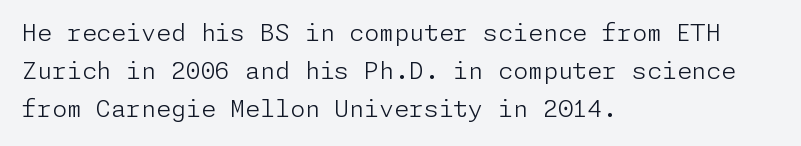
Is there much room between lines? A standard amount, neither cramped nor airy. A roman cut, with each character standing at attention. How are the letters spaced? Ordinarily, with no added tracking. This rendering features lettering with no underline. The paragraph shown leans on its left margin. The weight tops out at a normal text grade.
